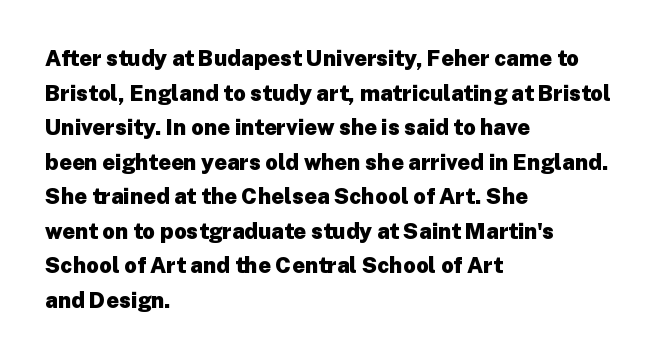
This sample uses an upright cut, with every glyph sitting square on the baseline. Whoever set this chose a conventional vertical rhythm. Students, note that the glyphs here touch the page at normal intervals. Strokes here are thick enough to call this a true bold.
